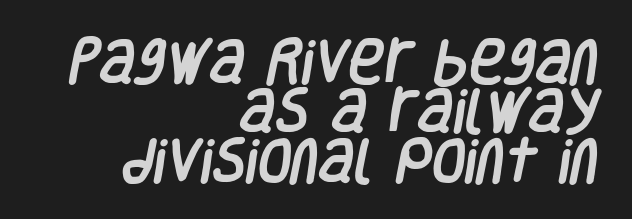
The rendering keeps characters at their native spacing. Short and long lines alike share a common ending point at right. To sum up the face: it is a sans, with no serifs. The string is rendered with underlining switched off.
